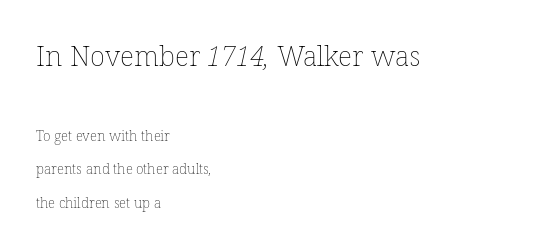
Spacing verdict: proportional, widths tailored to each character. The rendering anchors every line to the left-hand side. Students, note that the glyphs here touch the page at normal intervals. Compared with a typical body face, this is equally light or lighter still.
